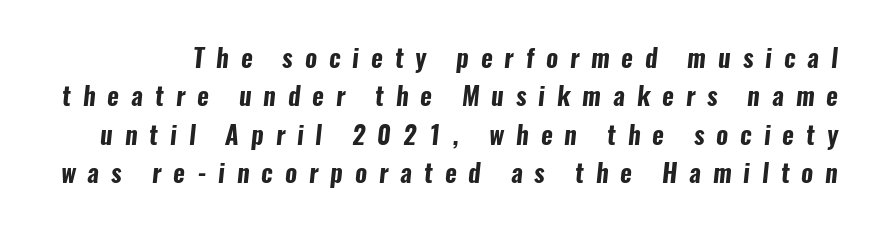
Q: Is the text bold? A: Yes.
Q: Is the text underlined? A: No.
Q: Is the spacing between letters normal or unusually wide? A: Unusually wide.
Q: Is the spacing between lines tight, normal or loose? A: Normal.
